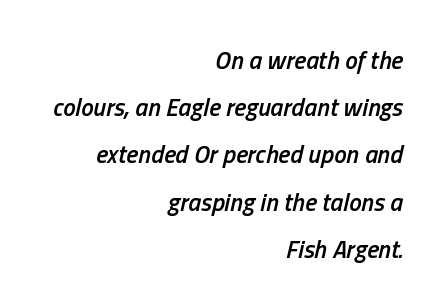
The image shows 25 px text type, italic (leaning right); set right-aligned, line spacing 1.89x, normal letter spacing, not underlined.
